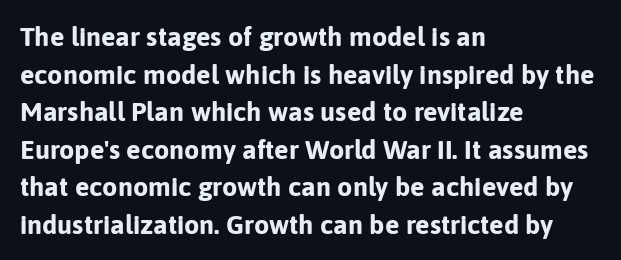
{"italic": "no", "bold": "yes", "underline": "no", "align": "left", "line_spacing": "normal", "line_spacing_ratio": 1.39, "letter_spacing": "normal", "letter_spacing_em": 0.0, "glyph_px": 27}
